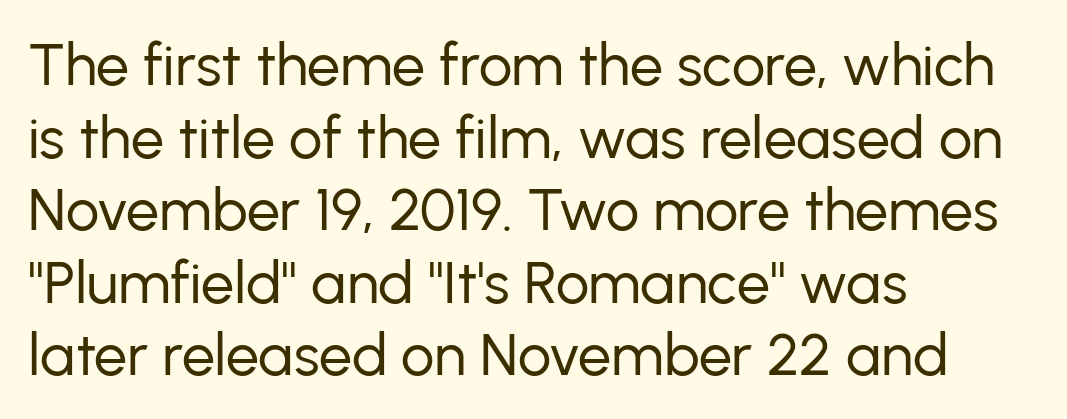
{"serif": "no", "italic": "no", "bold": "no", "weight": "regular", "width": "normal", "stroke_contrast": "low", "x_height": "medium", "monospaced": "no", "underline": "no", "align": "left", "line_spacing_ratio": 1.23, "letter_spacing": "normal", "letter_spacing_em": 0.0, "glyph_px": 59}
